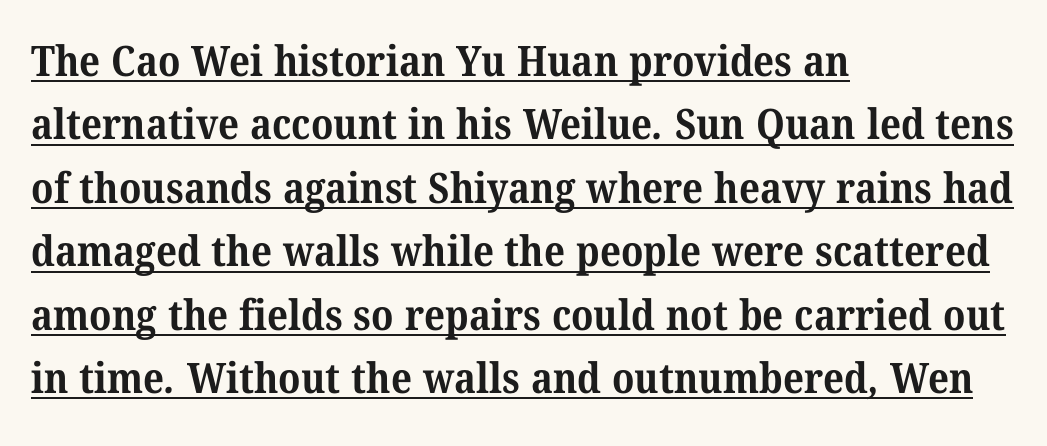
Q: Is the text bold? A: Yes.
Q: Is the typeface a serif or a sans-serif typeface? A: Serif.
Q: Is the text underlined? A: Yes.
Q: How is the paragraph aligned? A: Left-aligned.
Q: Is the spacing between letters normal or unusually wide? A: Normal.
Q: Is the spacing between lines tight, normal or loose? A: Normal.
Q: Width (condensed, normal, or wide)? A: Normal.
Q: Stroke contrast? A: Medium.
Q: x-height? A: Medium.
Q: Monospaced? A: No.
